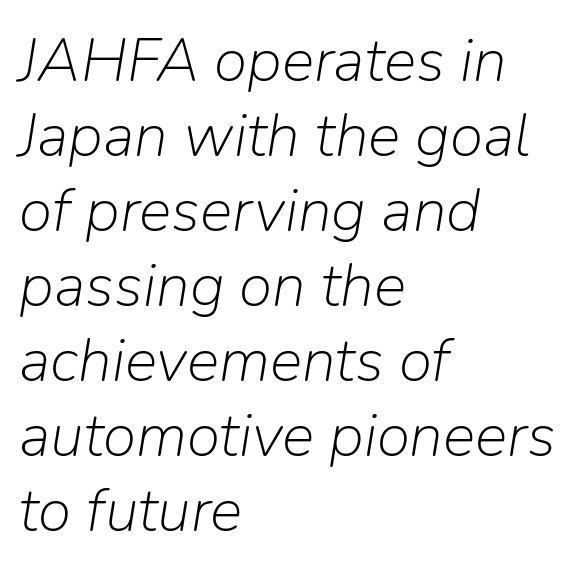
{"italic": "yes", "lean": "right", "slant_degrees": 9, "bold": "no", "weight": "light", "width": "normal", "stroke_contrast": "low", "x_height": "medium", "monospaced": "no", "underline": "no", "align": "left", "line_spacing_ratio": 1.23, "letter_spacing": "normal", "letter_spacing_em": 0.0, "glyph_px": 61}
